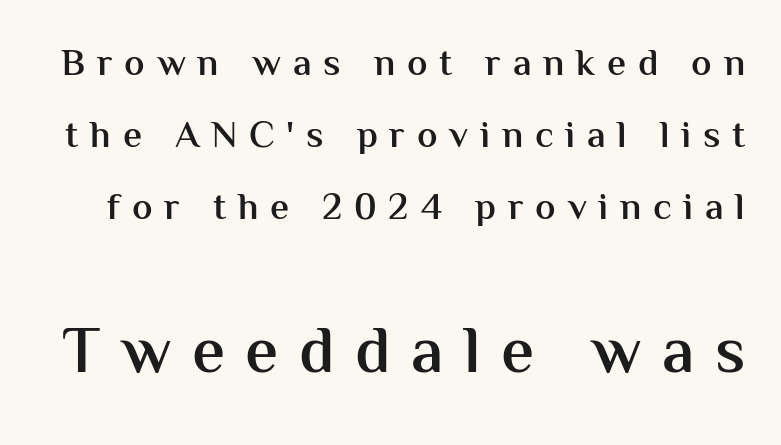
The image shows 66 px semibold sans-serif type, upright; set line spacing 1.89x, unusually wide letter spacing (+0.31 em), not underlined; the second (bottom) block is 1.74x larger; medium stroke contrast and a medium x-height.
